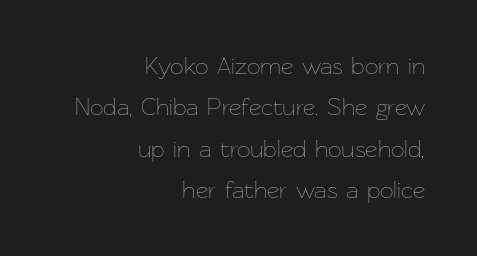
Q: Is the text bold? A: No.
Q: Is the text italic (slanted)? A: No, it is upright.
Q: Is the text underlined? A: No.
Q: How is the paragraph aligned? A: Right-aligned.
Q: Is the spacing between letters normal or unusually wide? A: Normal.
